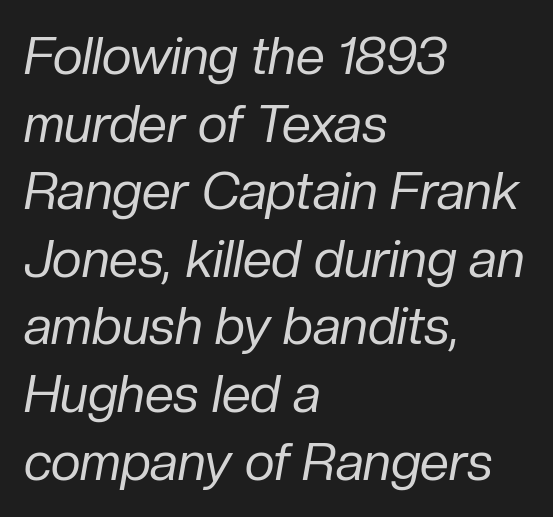
Leading matches the norm, producing a regular column. The glyphs are unaccompanied by any horizontal stroke below them. Stems here are at most as thick as an everyday book face. You could call the tracking neutral — neither tight nor loose. There's an unmistakable incline to the writing here.
